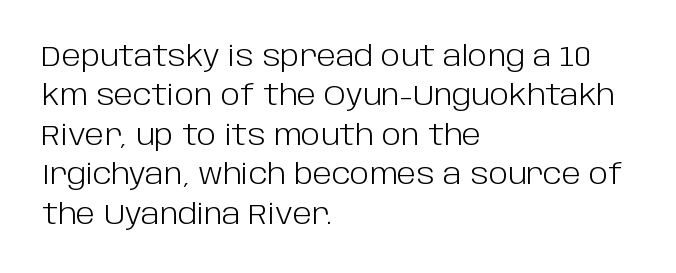
{"serif": "no", "italic": "no", "bold": "no", "weight": "light", "width": "normal", "stroke_contrast": "low", "x_height": "large", "monospaced": "no", "underline": "no", "align": "left", "line_spacing": "normal", "line_spacing_ratio": 1.36, "letter_spacing": "normal", "letter_spacing_em": 0.0, "glyph_px": 29}
